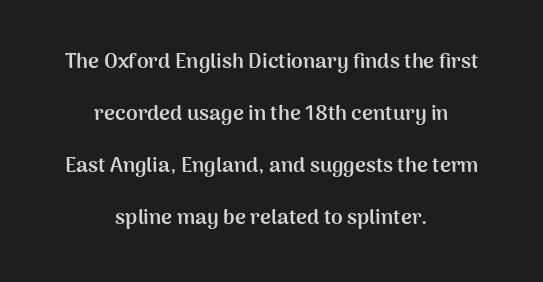
{"italic": "no", "bold": "yes", "underline": "no", "align": "center", "line_spacing": "loose", "line_spacing_ratio": 2.48, "letter_spacing": "normal", "letter_spacing_em": 0.0, "glyph_px": 21}
